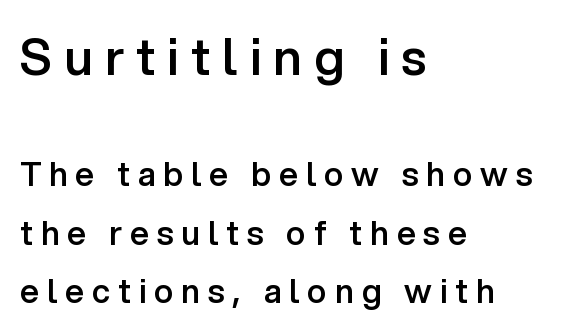
Q: Is the text bold? A: Semi-bold.
Q: Is the text italic (slanted)? A: No, it is upright.
Q: Is the typeface a serif or a sans-serif typeface? A: Sans-serif.
Q: Is the text underlined? A: No.
Q: How is the paragraph aligned? A: Left-aligned.
Q: Is the spacing between letters normal or unusually wide? A: Unusually wide.
Q: Which block of text is set in a larger size, the first (top) or the second (bottom)? A: The first (top) one.
Q: Width (condensed, normal, or wide)? A: Normal.
Q: Stroke contrast? A: Low.
Q: x-height? A: Medium.
Q: Monospaced? A: No.
